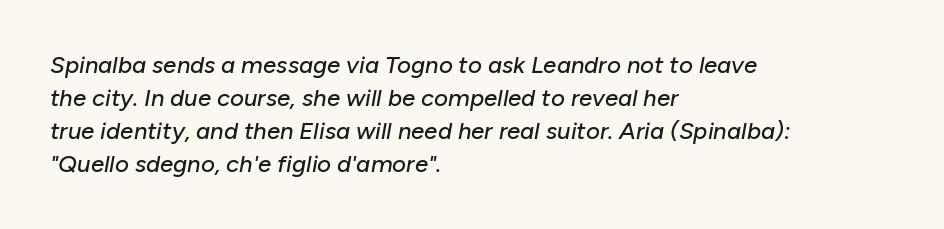
The image shows 24 px text type, italic (leaning right); set left-aligned, normal line spacing (1.38x), normal letter spacing, not underlined.
